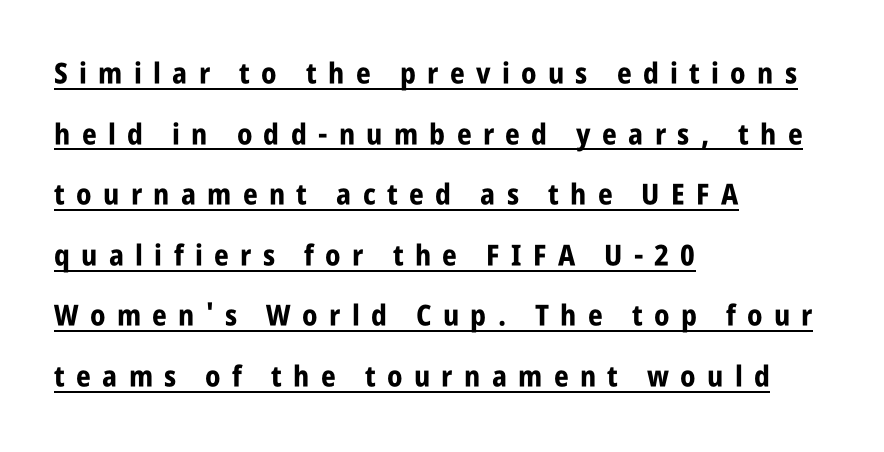
Teacher's note: observe the even left margin — that is flush-left alignment. Is the type bold? Yes — the strokes are clearly thick and heavy. The tracking jumps out immediately: characters are airy and widely separated. Students, observe the line beneath the letters — that is underlining. A typesetter would label this face a sans.
